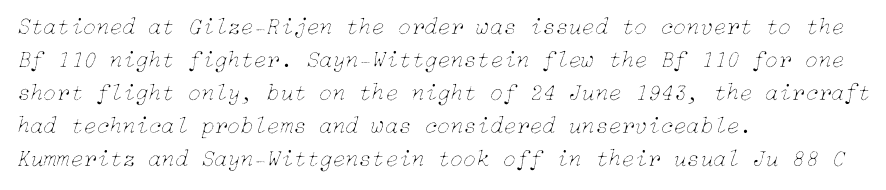
Q: Is the text bold? A: No.
Q: Is the text italic (slanted)? A: Yes, it leans right by about 15 degrees.
Q: Is the text underlined? A: No.
Q: How is the paragraph aligned? A: Left-aligned.
Q: Is the spacing between letters normal or unusually wide? A: Normal.
Q: Is the spacing between lines tight, normal or loose? A: Normal.
